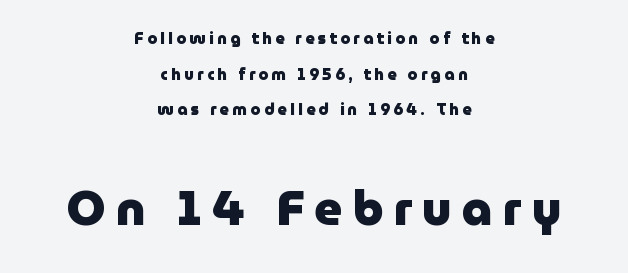
Q: Is the text bold? A: Yes.
Q: Is the text italic (slanted)? A: No, it is upright.
Q: Is the typeface a serif or a sans-serif typeface? A: Sans-serif.
Q: Is the text underlined? A: No.
Q: How is the paragraph aligned? A: Centered.
Q: Is the spacing between letters normal or unusually wide? A: Unusually wide.
Q: Is the spacing between lines tight, normal or loose? A: Loose.
Q: Which block of text is set in a larger size, the first (top) or the second (bottom)? A: The second (bottom) one.
Q: Width (condensed, normal, or wide)? A: Normal.
Q: Stroke contrast? A: Low.
Q: x-height? A: Medium.
Q: Monospaced? A: No.
